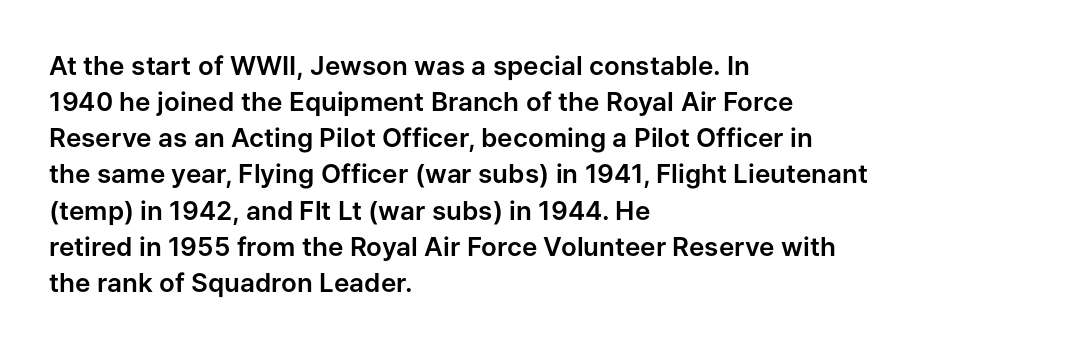
Q: Is the text italic (slanted)? A: No, it is upright.
Q: Is the text underlined? A: No.
Q: How is the paragraph aligned? A: Left-aligned.
Q: Is the spacing between letters normal or unusually wide? A: Normal.
Q: Is the spacing between lines tight, normal or loose? A: Normal.
